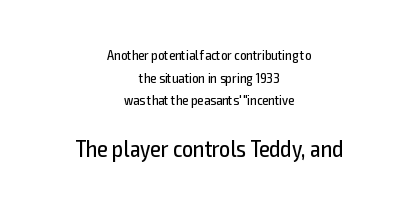
The image shows 24 px text type, upright; set centered, normal line spacing (1.62x), normal letter spacing, not underlined; the second (bottom) block is 1.71x larger.
